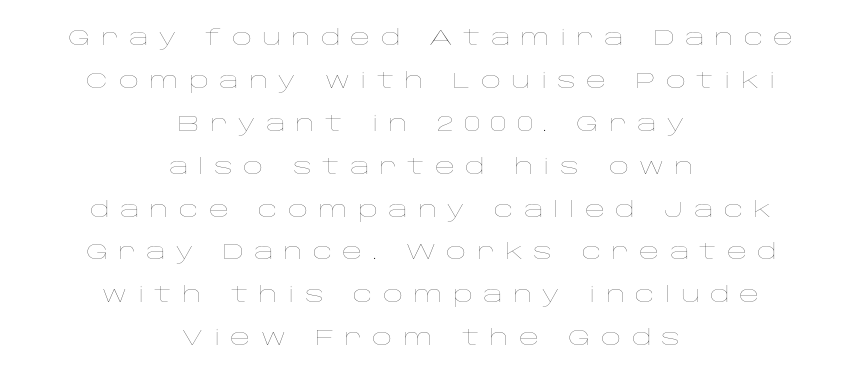
{"italic": "no", "bold": "no", "underline": "no", "align": "center", "line_spacing": "loose", "line_spacing_ratio": 1.95, "letter_spacing": "wide", "letter_spacing_em": 0.46, "glyph_px": 22}
